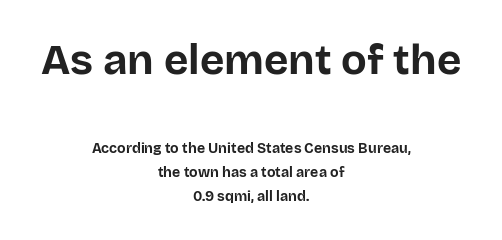
Q: Is the text bold? A: Yes.
Q: Is the text italic (slanted)? A: No, it is upright.
Q: Is the typeface a serif or a sans-serif typeface? A: Sans-serif.
Q: Is the text underlined? A: No.
Q: How is the paragraph aligned? A: Centered.
Q: Is the spacing between letters normal or unusually wide? A: Normal.
Q: Which block of text is set in a larger size, the first (top) or the second (bottom)? A: The first (top) one.
Q: Width (condensed, normal, or wide)? A: Normal.
Q: Stroke contrast? A: Low.
Q: x-height? A: Large.
Q: Monospaced? A: No.
